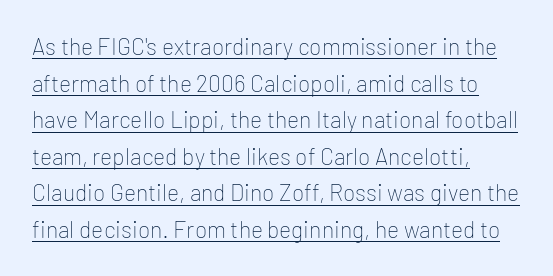
Q: Is the text bold? A: No.
Q: Is the text italic (slanted)? A: No, it is upright.
Q: Is the text underlined? A: Yes.
Q: How is the paragraph aligned? A: Left-aligned.
Q: Is the spacing between letters normal or unusually wide? A: Normal.
Q: Is the spacing between lines tight, normal or loose? A: Normal.
